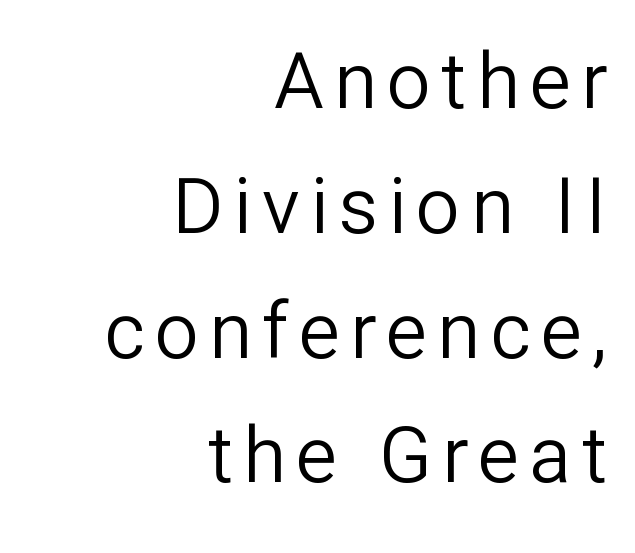
The face used here is proportionally spaced, like ordinary book or web type. Is the type heavy? It reads as light-to-regular instead. Normally led — the rows are evenly, conventionally spaced. Just letters on the line, the space beneath them empty. When letters stand straight like this, we call the style roman or upright. Nope, no serifs anywhere on these letters.
